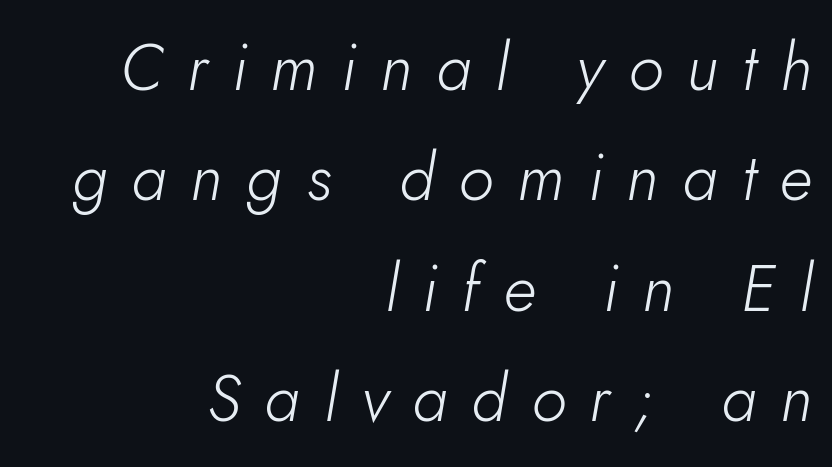
Varying glyph widths throughout — classic text-font behaviour. This is oblique type, the kind used for emphasis or titles. Heaviness? Minimal to ordinary, like unemphasized prose. Plain, unruled lines of type. These lines have a slow, spaced-out rhythm from letter to letter. The text block is weighted toward the right margin, trailing off unevenly leftward.
